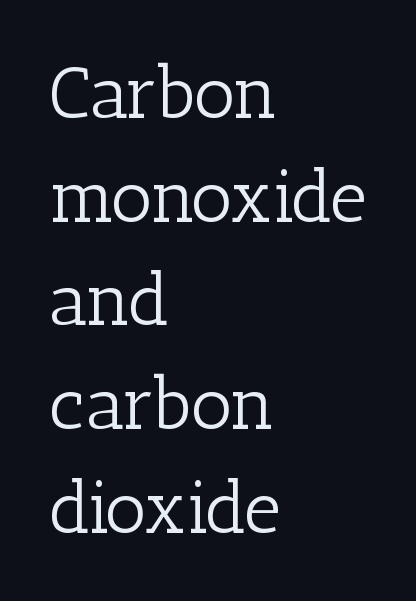
The image shows 73 px light serif type, upright; set left-aligned, normal line spacing (1.42x), normal letter spacing, not underlined; low stroke contrast and a medium x-height.
